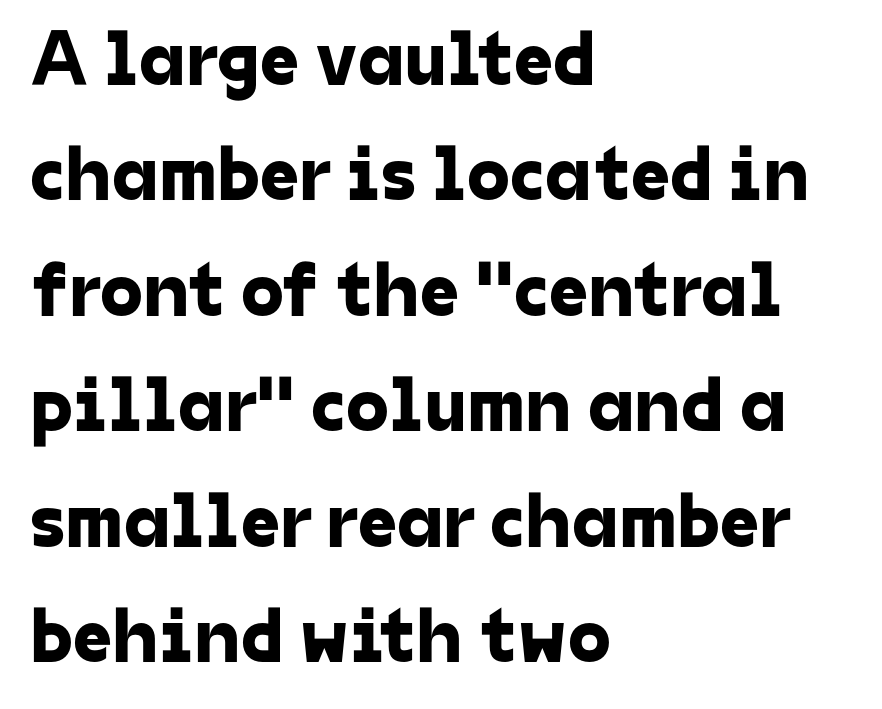
The image shows 78 px sans-serif type; set left-aligned, normal line spacing (1.48x), normal letter spacing, not underlined; low stroke contrast and a medium x-height.
